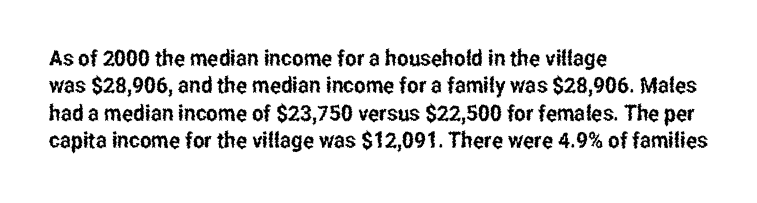
{"italic": "no", "underline": "no", "align": "left", "line_spacing_ratio": 1.24, "letter_spacing": "normal", "letter_spacing_em": 0.0, "glyph_px": 22}
